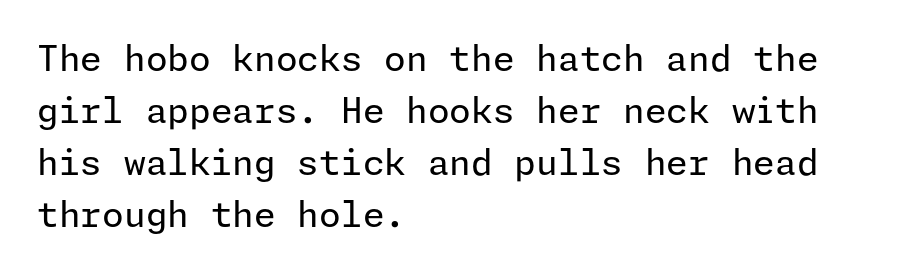
The image shows 35 px regular-weight sans-serif type, upright; set left-aligned, normal line spacing (1.49x), normal letter spacing, not underlined; low stroke contrast and a medium x-height.
